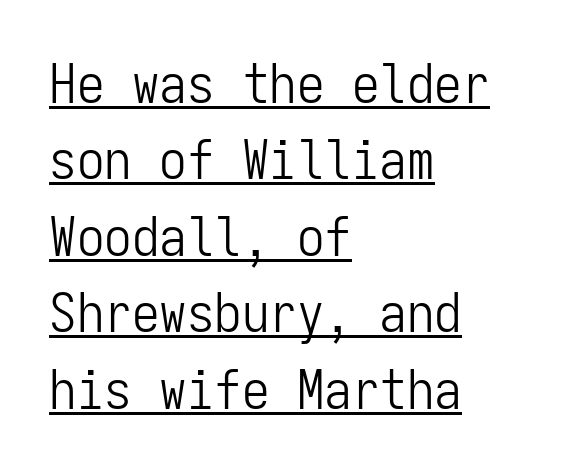
The image shows 55 px light, condensed sans-serif type, upright, monospaced; set left-aligned, normal line spacing (1.39x), normal letter spacing, underlined; low stroke contrast and a medium x-height.
